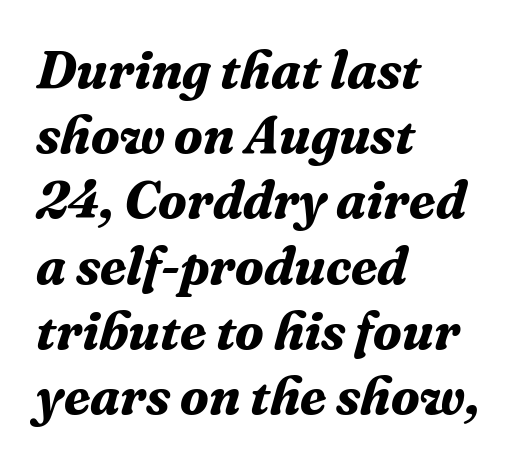
Honestly, there is no underline to notice here at all. The passage shown leans; its letterforms are oblique. In terms of letterspacing, this is plain default setting. Its strokes are broad and dark, the hallmark of bold type. The lines in this sample share a left origin and differ only in where they stop. The passage shown is typed in a proportional face where columns would drift.
